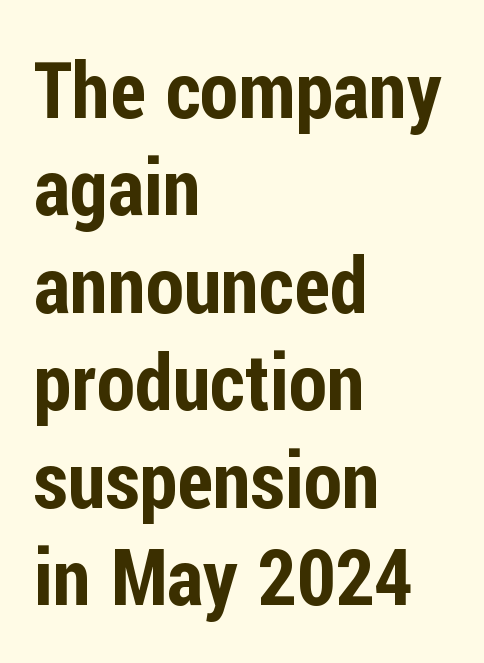
Q: Is the text italic (slanted)? A: No, it is upright.
Q: Is the typeface a serif or a sans-serif typeface? A: Sans-serif.
Q: Is the text underlined? A: No.
Q: How is the paragraph aligned? A: Left-aligned.
Q: Is the spacing between letters normal or unusually wide? A: Normal.
Q: Is the spacing between lines tight, normal or loose? A: Normal.
Q: Width (condensed, normal, or wide)? A: Condensed.
Q: Stroke contrast? A: Low.
Q: x-height? A: Medium.
Q: Monospaced? A: No.
